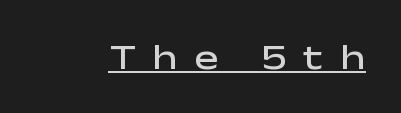
Q: Is the text bold? A: Semi-bold.
Q: Is the text italic (slanted)? A: No, it is upright.
Q: Is the typeface a serif or a sans-serif typeface? A: Sans-serif.
Q: Is the text underlined? A: Yes.
Q: Is the spacing between letters normal or unusually wide? A: Unusually wide.
Q: Width (condensed, normal, or wide)? A: Wide.
Q: Stroke contrast? A: Low.
Q: x-height? A: Medium.
Q: Monospaced? A: No.
